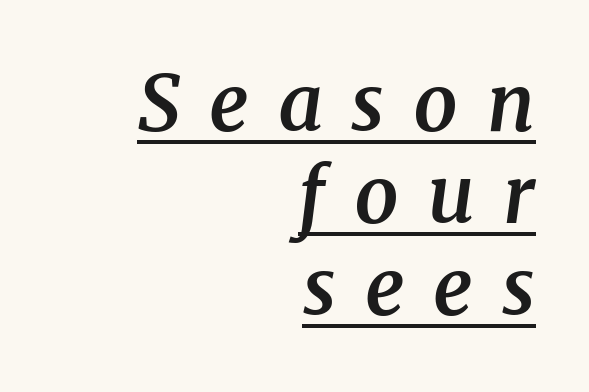
A typographer would call this underscored text. The letterforms stand isolated, each surrounded by extra space. A typesetter would label this face a serif. A typesetter would call this proportional, since set widths differ per character.
